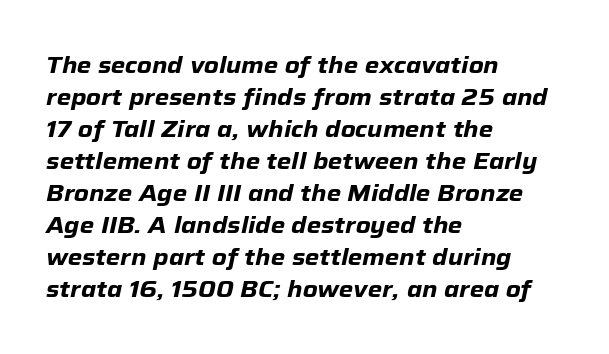
{"italic": "yes", "lean": "right", "slant_degrees": 12, "bold": "yes", "underline": "no", "align": "left", "line_spacing": "normal", "line_spacing_ratio": 1.39, "letter_spacing": "normal", "letter_spacing_em": 0.0, "glyph_px": 23}
